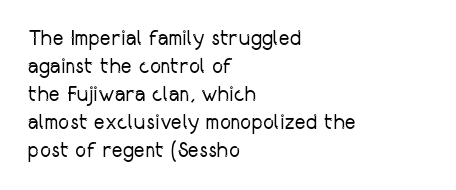
The image shows 21 px text type, upright; set left-aligned, normal line spacing (1.33x), normal letter spacing, not underlined.
